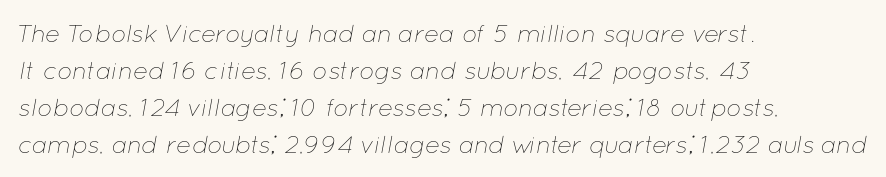
Q: Is the text bold? A: No.
Q: Is the text italic (slanted)? A: Yes, it leans right by about 12 degrees.
Q: Is the text underlined? A: No.
Q: How is the paragraph aligned? A: Left-aligned.
Q: Is the spacing between letters normal or unusually wide? A: Normal.
Q: Is the spacing between lines tight, normal or loose? A: Normal.
